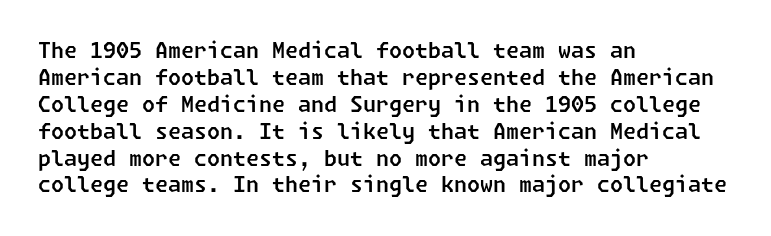
Q: Is the text underlined? A: No.
Q: How is the paragraph aligned? A: Left-aligned.
Q: Is the spacing between letters normal or unusually wide? A: Normal.
Q: Is the spacing between lines tight, normal or loose? A: Normal.
